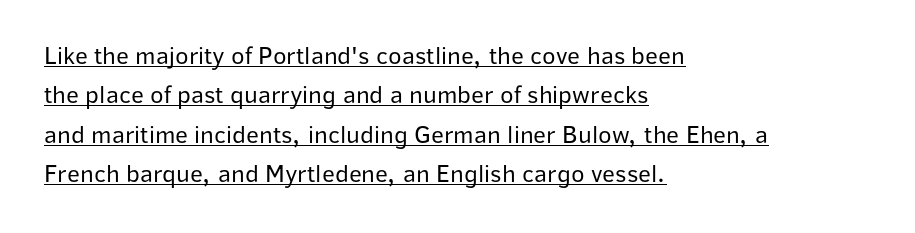
{"italic": "no", "bold": "no", "underline": "yes", "align": "left", "line_spacing": "normal", "line_spacing_ratio": 1.58, "letter_spacing": "normal", "letter_spacing_em": 0.0, "glyph_px": 25}
